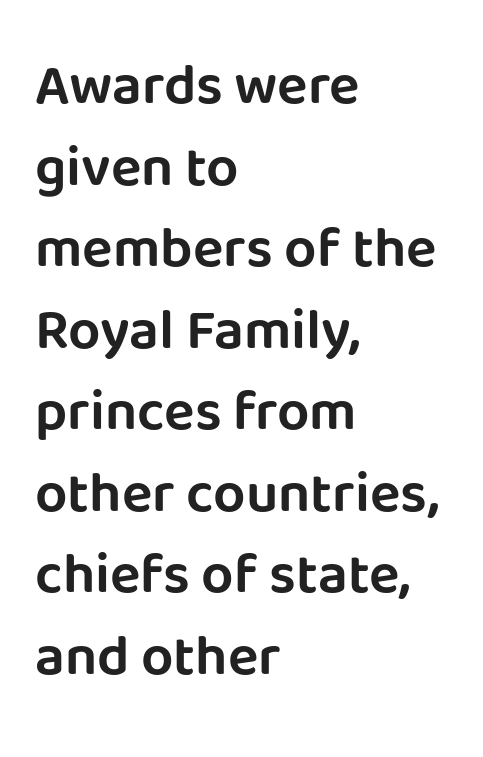
The image shows 57 px sans-serif type, upright; set left-aligned, normal line spacing (1.43x), normal letter spacing, not underlined; low stroke contrast and a large x-height.
